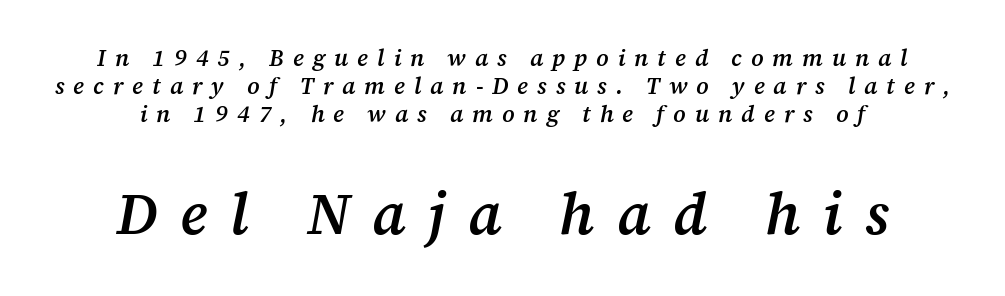
{"serif": "yes", "italic": "yes", "lean": "right", "slant_degrees": 12, "bold": "semi", "weight": "semibold", "width": "normal", "stroke_contrast": "medium", "x_height": "medium", "monospaced": "no", "underline": "no", "align": "center", "line_spacing_ratio": 1.22, "letter_spacing": "wide", "letter_spacing_em": 0.39, "larger_block": "second", "size_ratio": 2.52, "glyph_px": 58}
